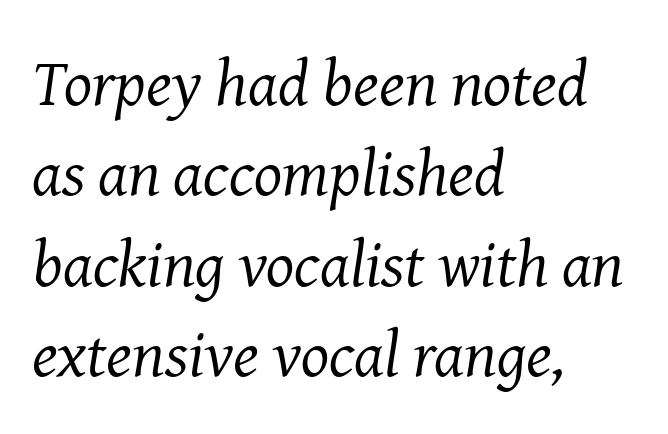
Looks like regular typesetting: each glyph gets only the width it needs. Observe the lean: these are italic letterforms. The passage shown is not underscored anywhere. Compared with a centered layout, this one pins lines to the left instead. The cut favours lightness, reaching ordinary text weight at its darkest. Font category for this specimen: serif.
